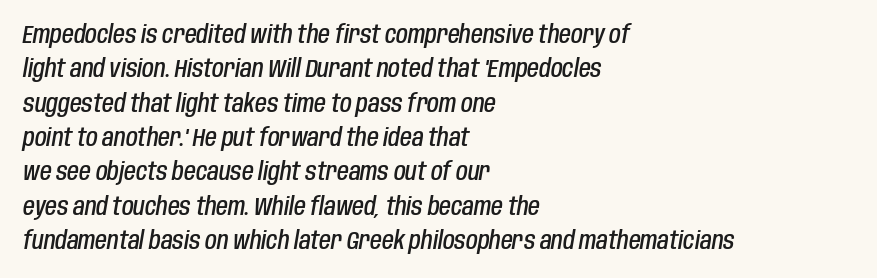
The image shows 24 px text type, italic (leaning right); set left-aligned, normal line spacing (1.43x), normal letter spacing, not underlined.
